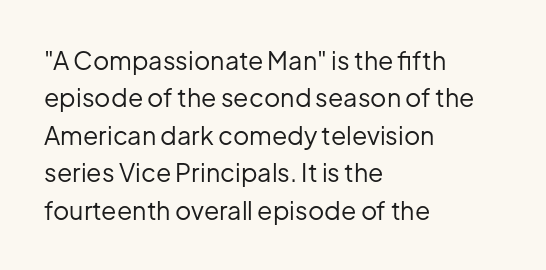
The image shows 25 px text type, upright; set left-aligned, normal line spacing (1.5x), normal letter spacing, not underlined.
